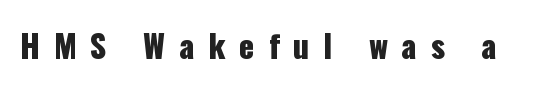
Tracking value appears strongly positive — letters spread wide. Note the varied advance widths — an 'i' is clearly narrower than an 'm'. Unmarked baselines from the first word to the last. It's the straight-up-and-down kind of type.
